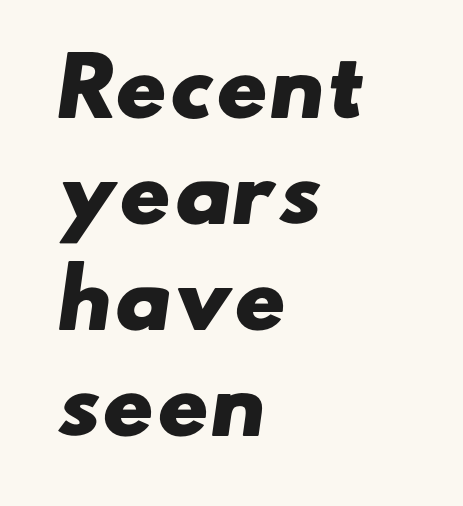
The vertical gap from one line to the next is medium. These lines are rendered in a variable-pitch font. Does the weight exceed regular? Yes, all the way to bold. The rendering shows plain stroke endings on the letterforms — a sans-serif design. These lines are set flush left with a ragged right edge.
